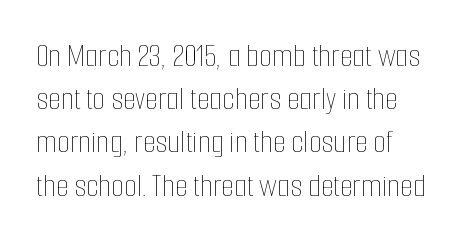
Between one letter and the next there's only the usual sliver of space. Here the designer chose a conventional face with non-uniform glyph widths. Every character sits straight up, as roman type does. Honestly, there is no underline to notice here at all.
